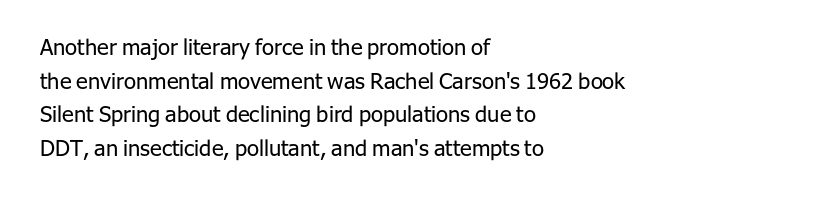
Q: Is the text bold? A: No.
Q: Is the text italic (slanted)? A: No, it is upright.
Q: Is the text underlined? A: No.
Q: How is the paragraph aligned? A: Left-aligned.
Q: Is the spacing between letters normal or unusually wide? A: Normal.
Q: Is the spacing between lines tight, normal or loose? A: Normal.
